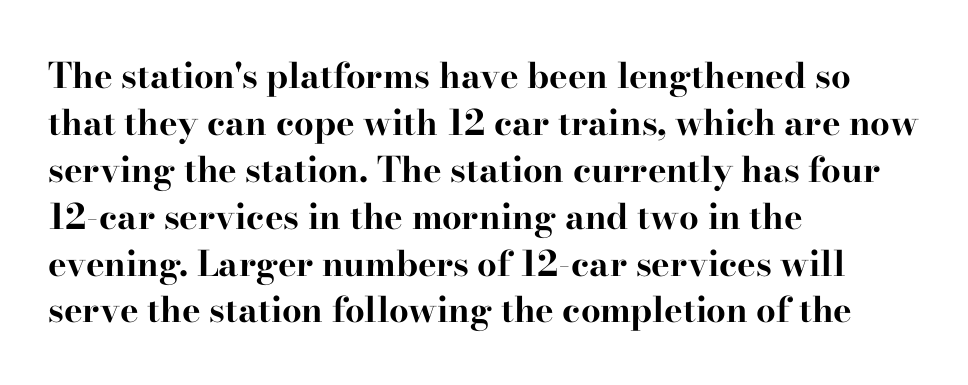
Q: Is the text bold? A: Yes.
Q: Is the text italic (slanted)? A: No, it is upright.
Q: Is the typeface a serif or a sans-serif typeface? A: Serif.
Q: Is the text underlined? A: No.
Q: How is the paragraph aligned? A: Left-aligned.
Q: Is the spacing between letters normal or unusually wide? A: Normal.
Q: Is the spacing between lines tight, normal or loose? A: Normal.
Q: Width (condensed, normal, or wide)? A: Wide.
Q: Stroke contrast? A: High.
Q: x-height? A: Small.
Q: Monospaced? A: No.
